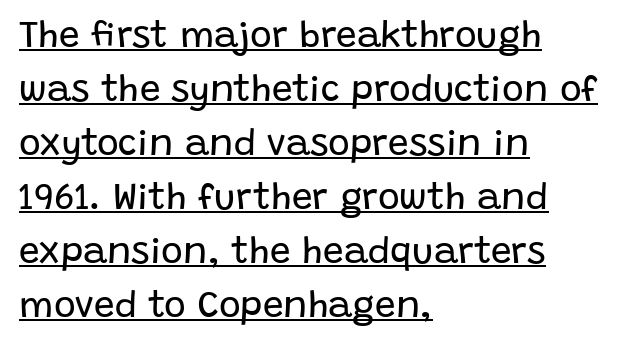
{"serif": "no", "italic": "no", "bold": "no", "weight": "regular", "width": "normal", "stroke_contrast": "low", "x_height": "large", "monospaced": "no", "underline": "yes", "align": "left", "line_spacing": "normal", "line_spacing_ratio": 1.46, "letter_spacing": "normal", "letter_spacing_em": 0.0, "glyph_px": 37}
